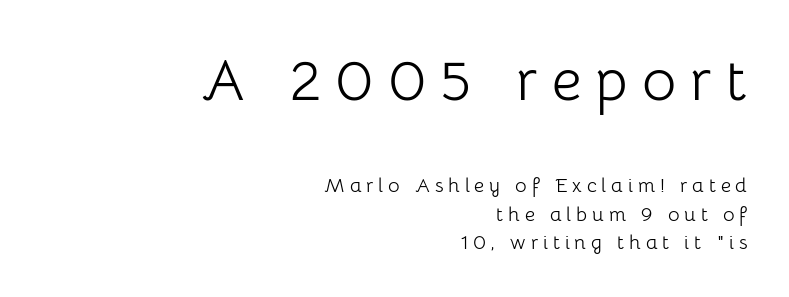
Decoration check: the copy has no underline. The tracking reads as deliberately expanded to a designer's eye. A normal amount of white space separates one row of letters from the next. One-word summary of the alignment: right.
